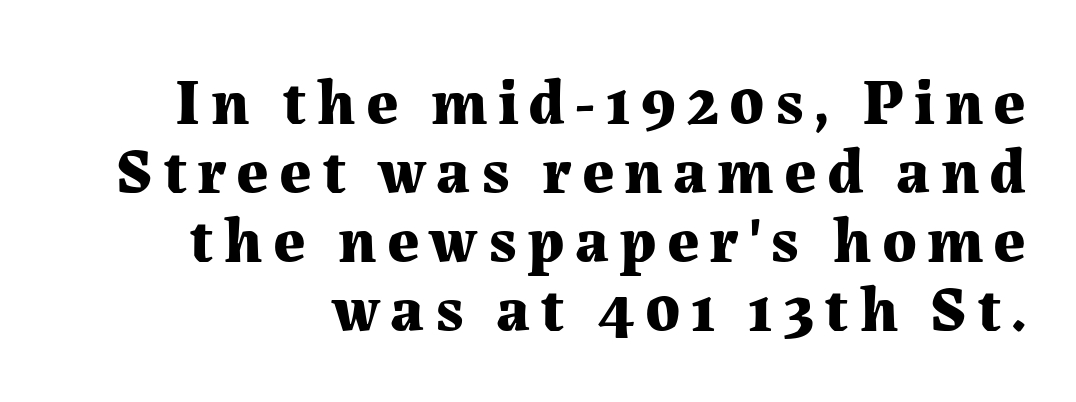
{"serif": "yes", "italic": "no", "bold": "yes", "weight": "bold", "width": "normal", "stroke_contrast": "medium", "x_height": "medium", "monospaced": "no", "underline": "no", "align": "right", "line_spacing": "tight", "line_spacing_ratio": 1.08, "glyph_px": 64}
